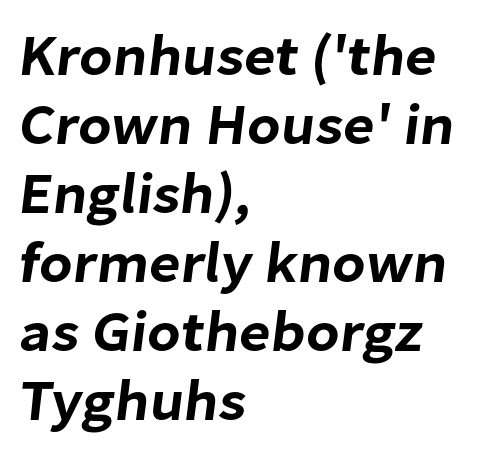
{"serif": "no", "width": "normal", "stroke_contrast": "low", "x_height": "medium", "monospaced": "no", "underline": "no", "align": "left", "line_spacing_ratio": 1.19, "letter_spacing": "normal", "letter_spacing_em": 0.0, "glyph_px": 58}
